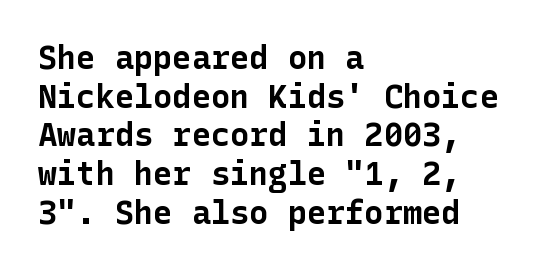
Ascenders rise straight up at ninety degrees. The rag falls on the right side of this text block. Each letter's strokes conclude bluntly, with no projecting serifs. Set as a true bold cut, around the 700 mark. Clear beneath every line of the passage.
